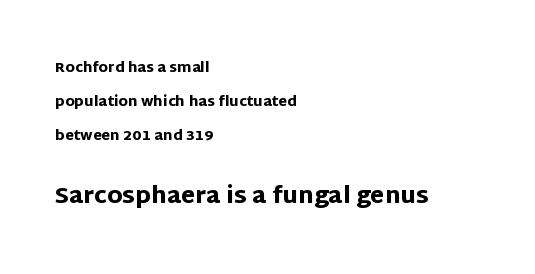
Q: Is the text bold? A: Yes.
Q: Is the text italic (slanted)? A: No, it is upright.
Q: Is the text underlined? A: No.
Q: How is the paragraph aligned? A: Left-aligned.
Q: Is the spacing between letters normal or unusually wide? A: Normal.
Q: Is the spacing between lines tight, normal or loose? A: Loose.
Q: Which block of text is set in a larger size, the first (top) or the second (bottom)? A: The second (bottom) one.
